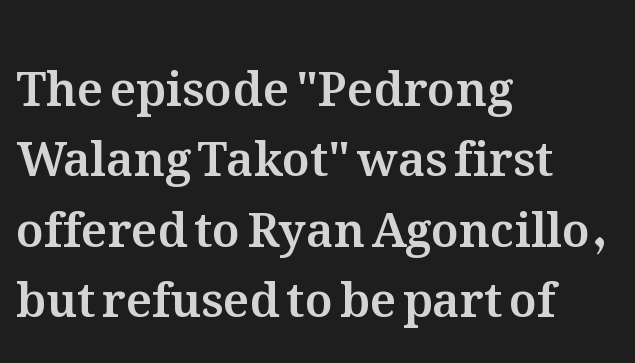
Q: Is the text italic (slanted)? A: No, it is upright.
Q: Is the text underlined? A: No.
Q: How is the paragraph aligned? A: Left-aligned.
Q: Is the spacing between letters normal or unusually wide? A: Normal.
Q: Is the spacing between lines tight, normal or loose? A: Normal.
Q: Width (condensed, normal, or wide)? A: Normal.
Q: Stroke contrast? A: Medium.
Q: x-height? A: Medium.
Q: Monospaced? A: No.
